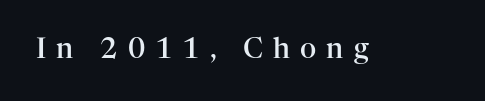
The image shows 28 px semibold serif type, upright; set unusually wide letter spacing (+0.36 em), not underlined; high stroke contrast and a medium x-height.
